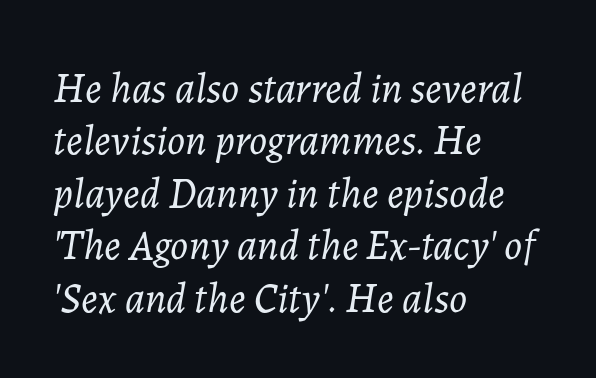
Q: Is the text bold? A: No.
Q: Is the text italic (slanted)? A: Yes, it leans right by about 7 degrees.
Q: Is the text underlined? A: No.
Q: How is the paragraph aligned? A: Left-aligned.
Q: Is the spacing between letters normal or unusually wide? A: Normal.
Q: Is the spacing between lines tight, normal or loose? A: Normal.
Q: Width (condensed, normal, or wide)? A: Normal.
Q: Stroke contrast? A: Low.
Q: x-height? A: Medium.
Q: Monospaced? A: No.
